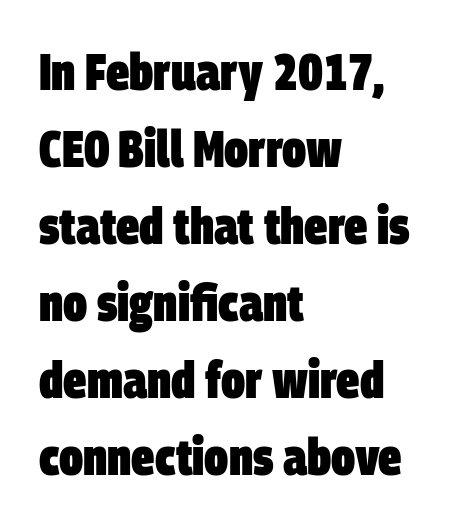
The image shows 52 px heavy, condensed sans-serif type; set left-aligned, normal line spacing (1.48x), normal letter spacing, not underlined; low stroke contrast and a large x-height.
